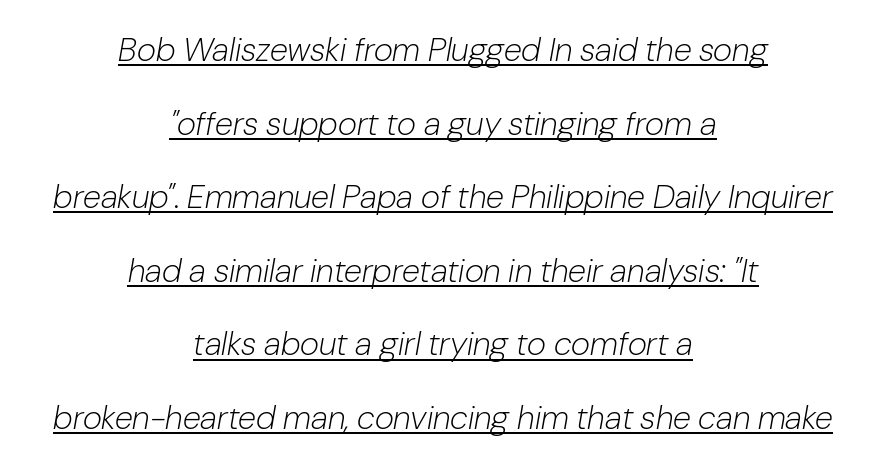
Q: Is the text bold? A: No.
Q: Is the text italic (slanted)? A: Yes, it leans right by about 10 degrees.
Q: Is the text underlined? A: Yes.
Q: How is the paragraph aligned? A: Centered.
Q: Is the spacing between letters normal or unusually wide? A: Normal.
Q: Is the spacing between lines tight, normal or loose? A: Loose.
Q: Width (condensed, normal, or wide)? A: Normal.
Q: Stroke contrast? A: Low.
Q: x-height? A: Medium.
Q: Monospaced? A: No.
